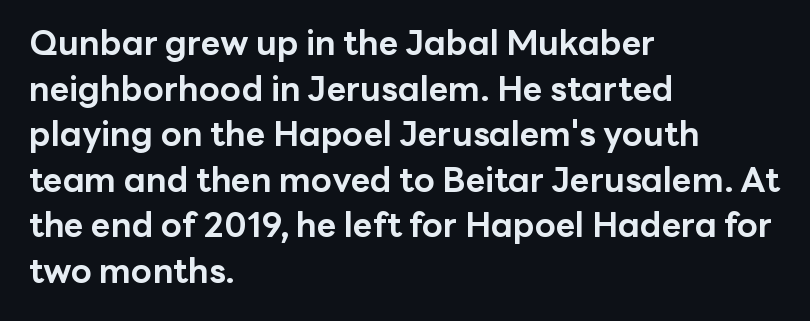
The image shows 34 px bold sans-serif type, upright; set left-aligned, normal line spacing (1.34x), normal letter spacing, not underlined; low stroke contrast and a medium x-height.
